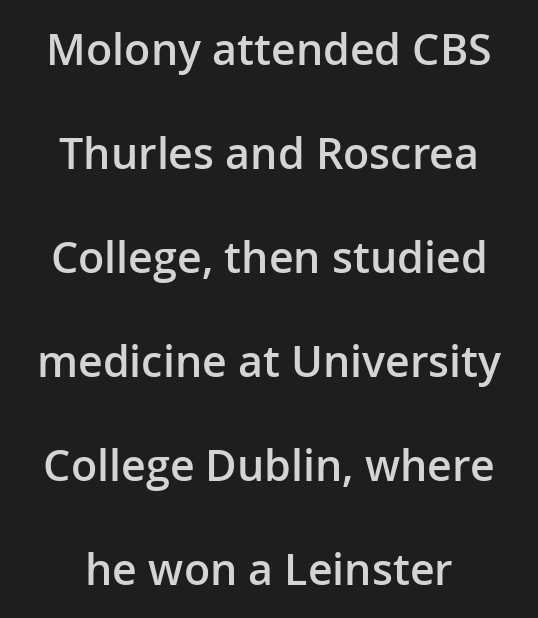
Q: Is the text bold? A: Semi-bold.
Q: Is the text italic (slanted)? A: No, it is upright.
Q: Is the typeface a serif or a sans-serif typeface? A: Sans-serif.
Q: Is the text underlined? A: No.
Q: How is the paragraph aligned? A: Centered.
Q: Is the spacing between letters normal or unusually wide? A: Normal.
Q: Is the spacing between lines tight, normal or loose? A: Loose.
Q: Width (condensed, normal, or wide)? A: Normal.
Q: Stroke contrast? A: Low.
Q: x-height? A: Medium.
Q: Monospaced? A: No.
